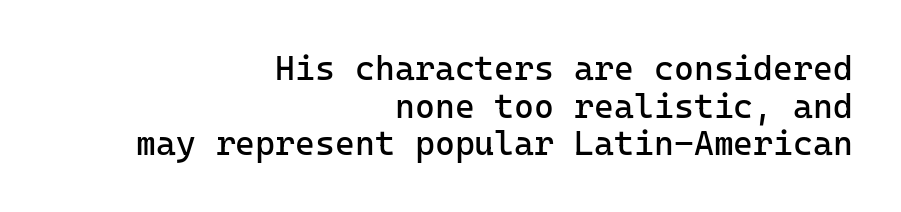
This is not heavy type; no bold has been used. Does extra space separate the letters? No, they use regular spacing. Note: no serifs on the glyphs. Horizontal alignment here is rightward, an uncommon choice for prose.
